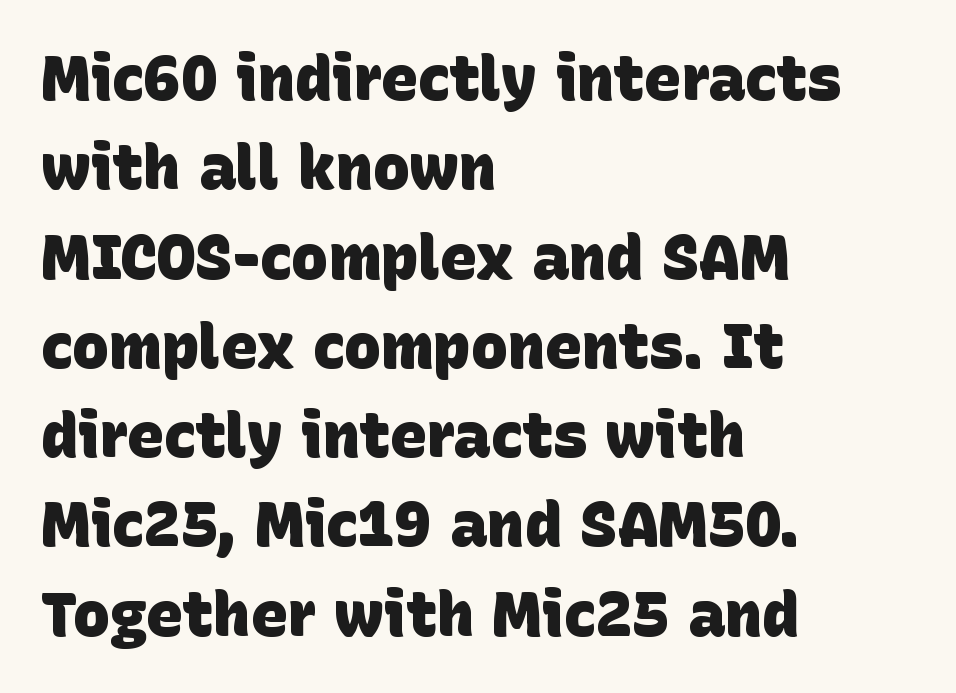
Is this a fixed-width face? No — the glyphs have proportional, varying widths. The passage shown stacks its lines at a standard gap. Short note: letters normally spaced. A full-strength bold gives these letters their thick strokes. Every row of glyphs begins at an identical x-position on the left. A typesetter would label this face a sans.
